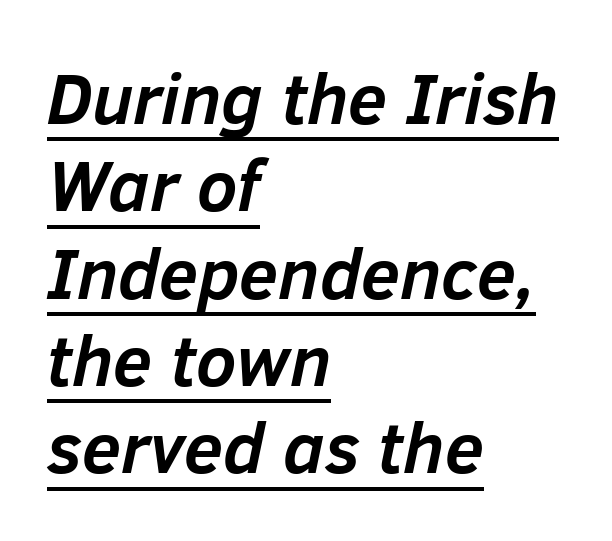
Q: Is the text bold? A: Yes.
Q: Is the text italic (slanted)? A: Yes, it leans right by about 12 degrees.
Q: Is the text underlined? A: Yes.
Q: How is the paragraph aligned? A: Left-aligned.
Q: Is the spacing between letters normal or unusually wide? A: Normal.
Q: Width (condensed, normal, or wide)? A: Normal.
Q: Stroke contrast? A: Low.
Q: x-height? A: Medium.
Q: Monospaced? A: No.
